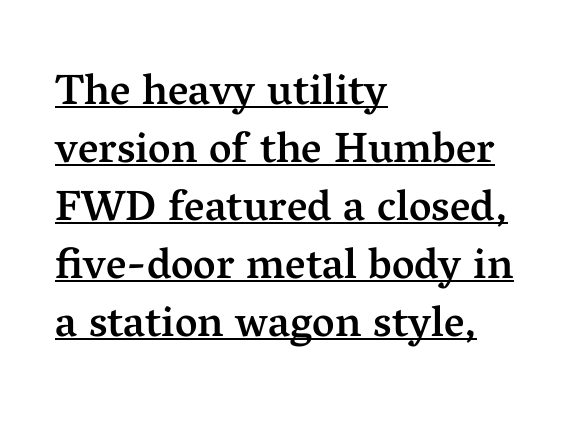
Typographic density is moderately raised because the face is semibold. The face used here is rendered with its standard letterfit. Is this a fixed-width face? No — the glyphs have proportional, varying widths. If you drew a ruler down the left edge, every line would touch it. Summary of vertical rhythm: regular, with standard interline spacing. Letterform terminals end in serifs throughout the passage.
